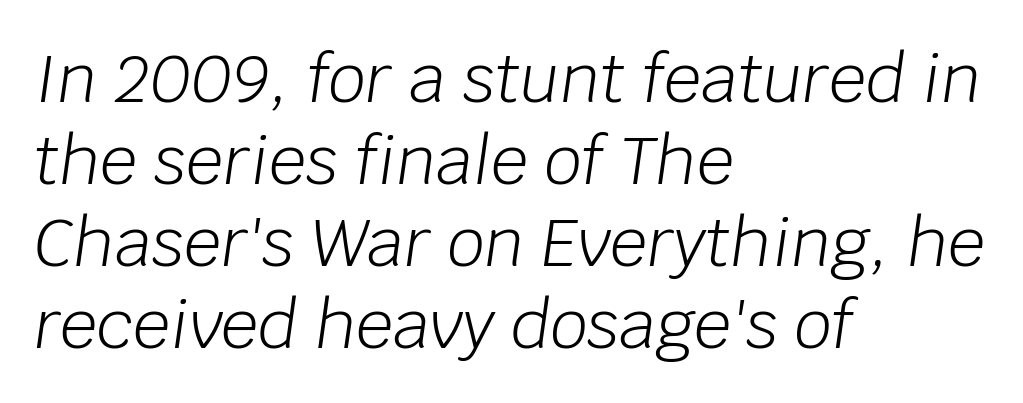
The image shows 66 px light type, italic (leaning right); set left-aligned, line spacing 1.24x, normal letter spacing, not underlined; low stroke contrast and a large x-height.
